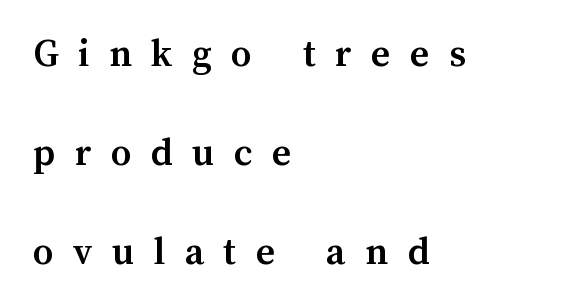
{"italic": "no", "bold": "yes", "weight": "semibold", "width": "normal", "stroke_contrast": "medium", "x_height": "medium", "monospaced": "no", "underline": "no", "align": "left", "line_spacing": "loose", "line_spacing_ratio": 2.41, "letter_spacing": "wide", "letter_spacing_em": 0.47, "glyph_px": 41}
